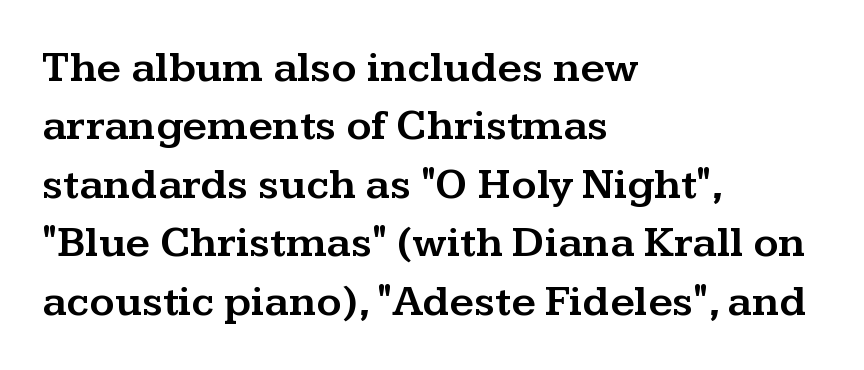
Q: Is the text italic (slanted)? A: No, it is upright.
Q: Is the typeface a serif or a sans-serif typeface? A: Serif.
Q: Is the text underlined? A: No.
Q: How is the paragraph aligned? A: Left-aligned.
Q: Is the spacing between letters normal or unusually wide? A: Normal.
Q: Is the spacing between lines tight, normal or loose? A: Normal.
Q: Width (condensed, normal, or wide)? A: Wide.
Q: Stroke contrast? A: Medium.
Q: x-height? A: Medium.
Q: Monospaced? A: No.
